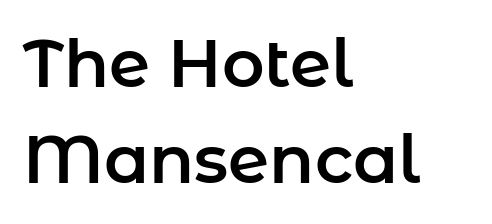
The image shows 66 px sans-serif type, upright; set left-aligned, normal line spacing (1.46x), normal letter spacing, not underlined; low stroke contrast and a medium x-height.
